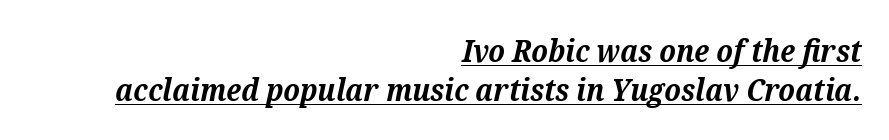
{"serif": "yes", "italic": "yes", "lean": "right", "slant_degrees": 12, "bold": "yes", "weight": "bold", "width": "normal", "stroke_contrast": "medium", "x_height": "medium", "monospaced": "no", "underline": "yes", "align": "right", "line_spacing": "normal", "line_spacing_ratio": 1.26, "letter_spacing": "normal", "letter_spacing_em": 0.0, "glyph_px": 31}
